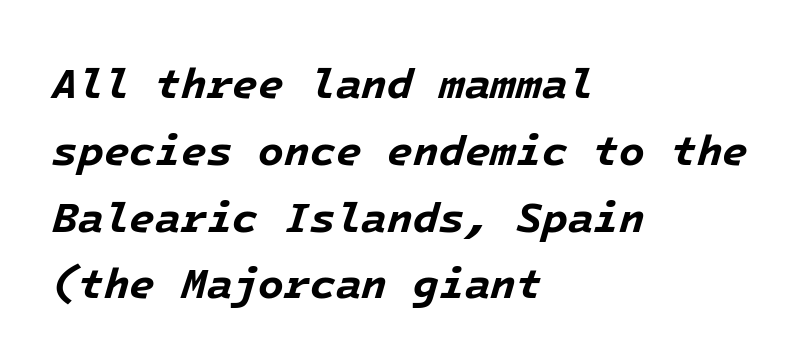
The image shows 42 px bold type, italic (leaning right); set left-aligned, normal line spacing (1.59x), normal letter spacing, not underlined; low stroke contrast and a medium x-height.
